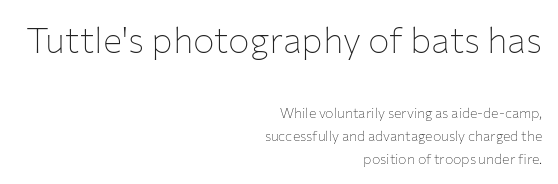
Does the type have serifs? No, each stem ends abruptly. A light-to-regular cut is what we see here. Evenly set lines give the paragraph a standard silhouette. Each row of text sits above clean, open space. This sample has the flowing, uneven cadence of proportional lettering. Ascenders rise straight up at ninety degrees.
